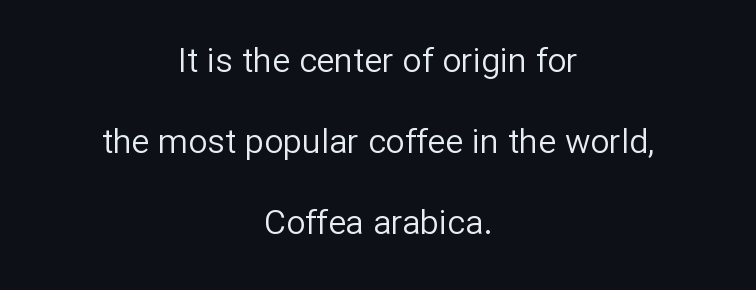
The characters are drawn with everyday or finer stroke widths. Each letter keeps its own natural width here, so spacing adapts to shape. Students, note that the glyphs here touch the page at normal intervals. What's the leading like? Stretched, with rows far apart. The space directly below the letters is spotless. It's the straight-up-and-down kind of type.
